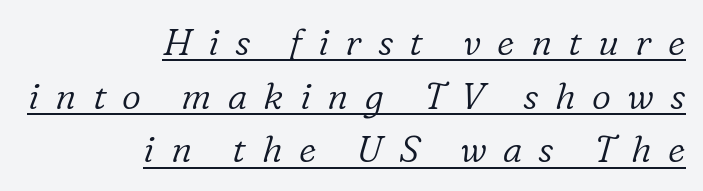
{"serif": "yes", "italic": "yes", "lean": "right", "slant_degrees": 16, "bold": "no", "weight": "light", "width": "normal", "stroke_contrast": "low", "x_height": "medium", "monospaced": "no", "underline": "yes", "align": "right", "line_spacing": "normal", "line_spacing_ratio": 1.45, "letter_spacing": "wide", "letter_spacing_em": 0.44, "glyph_px": 37}
